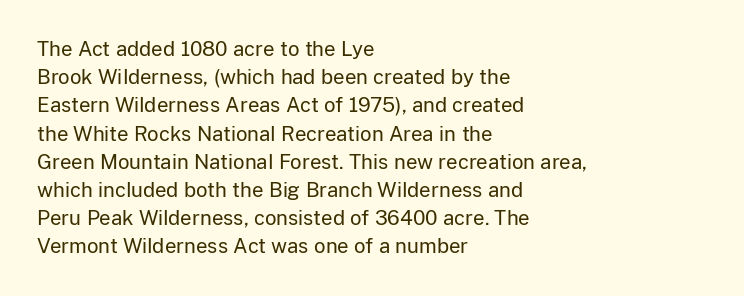
Q: Is the text bold? A: No.
Q: Is the text italic (slanted)? A: No, it is upright.
Q: Is the text underlined? A: No.
Q: How is the paragraph aligned? A: Left-aligned.
Q: Is the spacing between letters normal or unusually wide? A: Normal.
Q: Is the spacing between lines tight, normal or loose? A: Normal.
